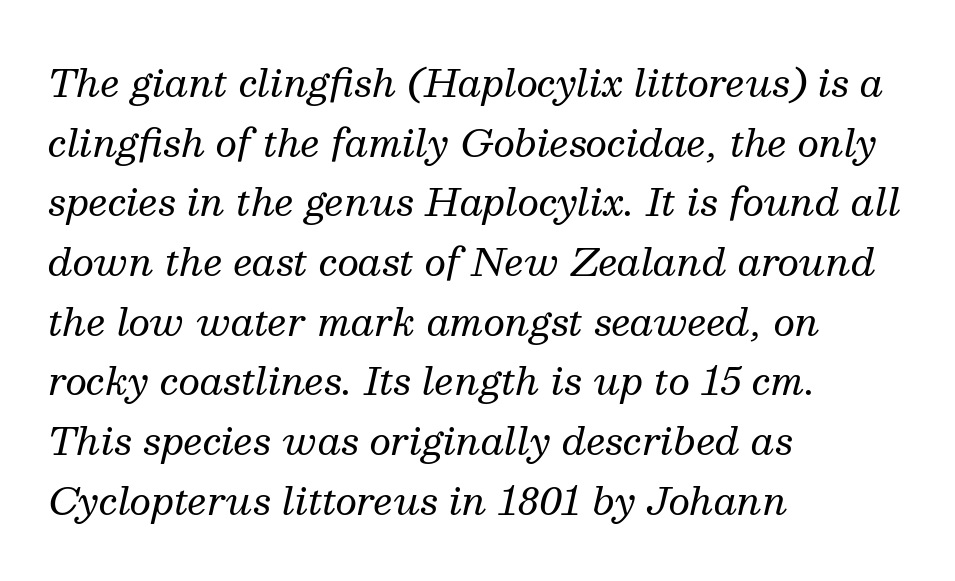
{"serif": "yes", "italic": "yes", "lean": "right", "slant_degrees": 13, "bold": "no", "weight": "regular", "width": "normal", "stroke_contrast": "medium", "x_height": "medium", "monospaced": "no", "underline": "no", "align": "left", "line_spacing": "normal", "line_spacing_ratio": 1.57, "letter_spacing": "normal", "letter_spacing_em": 0.0, "glyph_px": 38}
